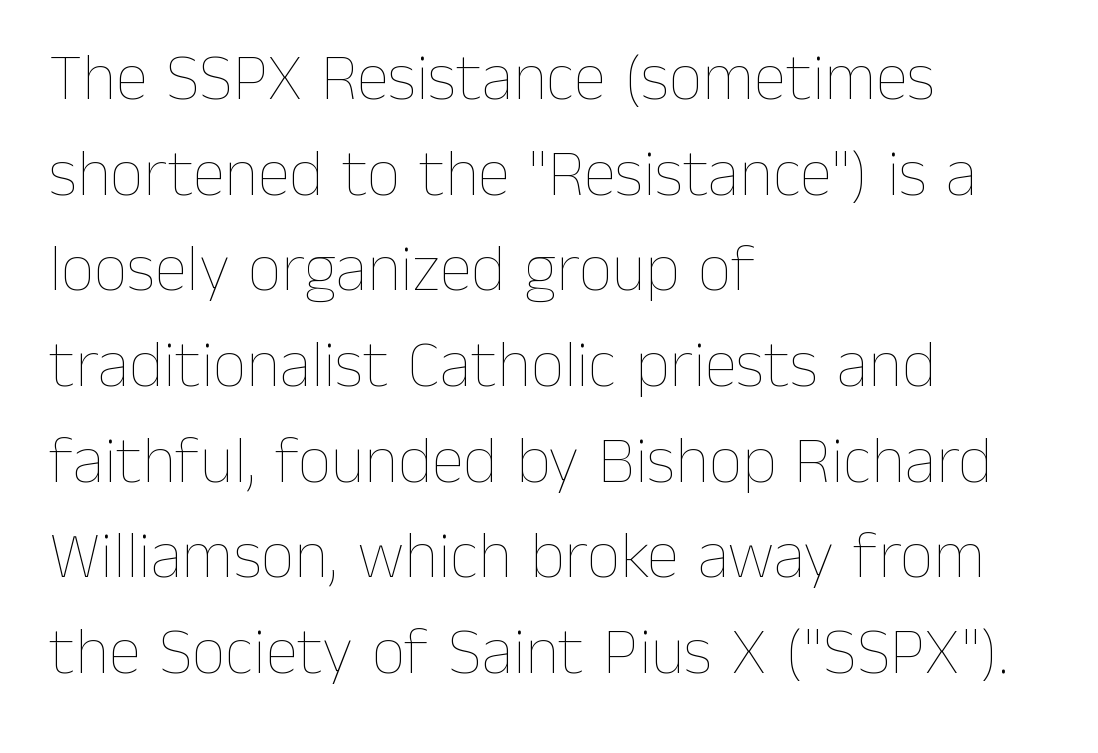
The lines sit at an ordinary, default distance from one another. Short and long lines alike share a common starting point at left. Letters have the restrained weight of plain body copy at most. Do the characters align in a grid? No, the font is proportional.
